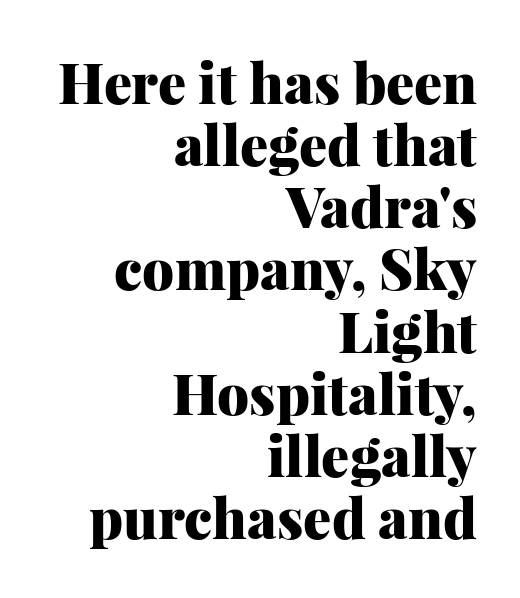
{"serif": "yes", "italic": "no", "bold": "yes", "weight": "heavy", "width": "normal", "stroke_contrast": "medium", "x_height": "medium", "monospaced": "no", "underline": "no", "align": "right", "line_spacing": "tight", "line_spacing_ratio": 1.11, "letter_spacing": "normal", "letter_spacing_em": 0.0, "glyph_px": 56}
